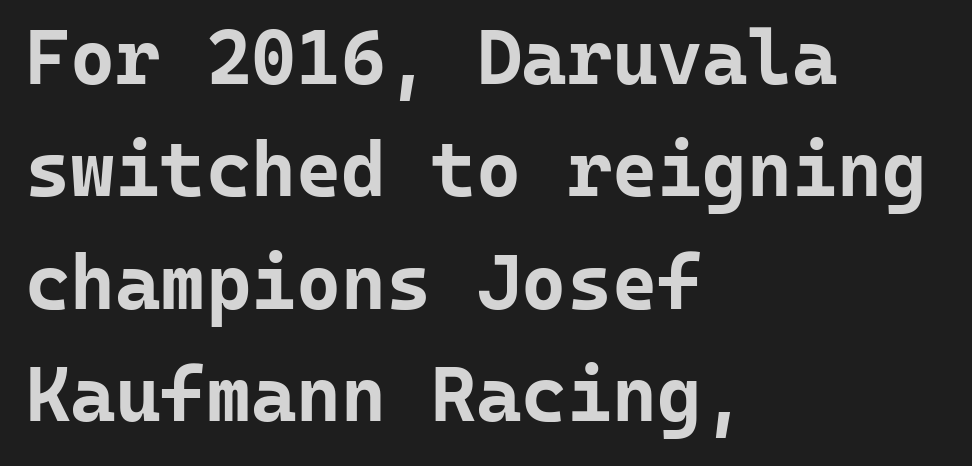
The image shows 77 px bold sans-serif type, upright, monospaced; set left-aligned, normal line spacing (1.46x), normal letter spacing, not underlined; low stroke contrast and a medium x-height.
